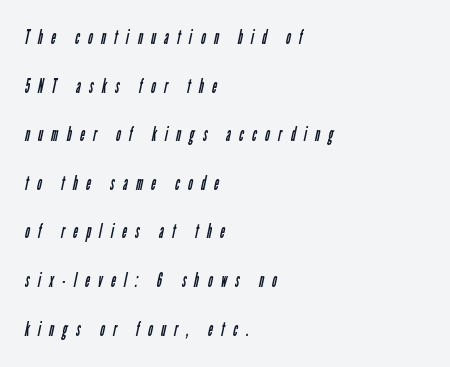
Visually the block forms a straight wall on the left and a jagged coastline on the right. Substantial extra tracking has been applied to these lines. Baseline-to-baseline distance is far greater than the letter height. No word sits above an underline. Caption: face not bold, strokes unweighted.
